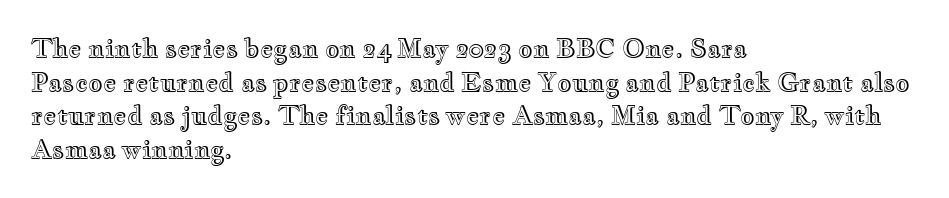
Q: Is the text italic (slanted)? A: No, it is upright.
Q: Is the text underlined? A: No.
Q: How is the paragraph aligned? A: Left-aligned.
Q: Is the spacing between letters normal or unusually wide? A: Normal.
Q: Is the spacing between lines tight, normal or loose? A: Normal.
